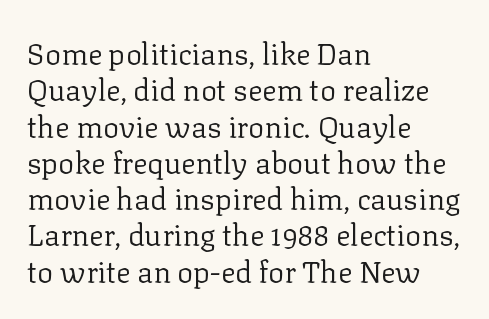
{"serif": "yes", "italic": "no", "bold": "no", "weight": "regular", "width": "normal", "stroke_contrast": "low", "x_height": "medium", "monospaced": "no", "underline": "no", "align": "left", "line_spacing_ratio": 1.21, "letter_spacing": "normal", "letter_spacing_em": 0.0, "glyph_px": 30}
